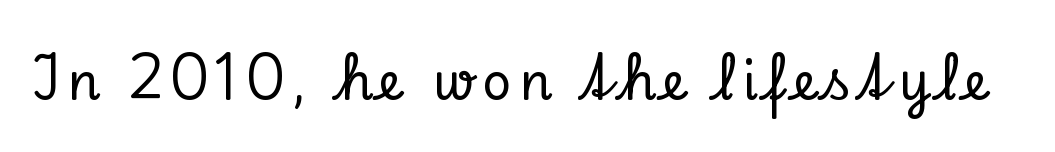
{"italic": "no", "width": "normal", "stroke_contrast": "low", "x_height": "small", "monospaced": "no", "underline": "no", "glyph_px": 51}
